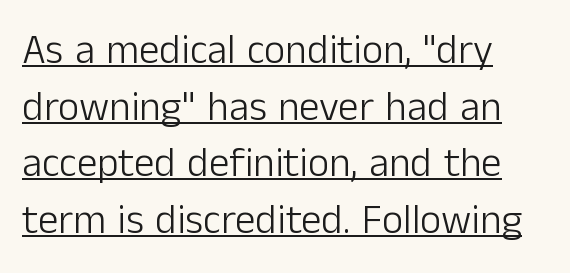
Heaviness? Minimal to ordinary, like unemphasized prose. Each new line begins a customary step beneath the previous one. What decoration does the sample have? An underline. The compositor pushed each line to the left boundary. Default kerning and tracking; the words read as compact shapes. The lettering stays uniformly vertical, giving the passage a roman look.
